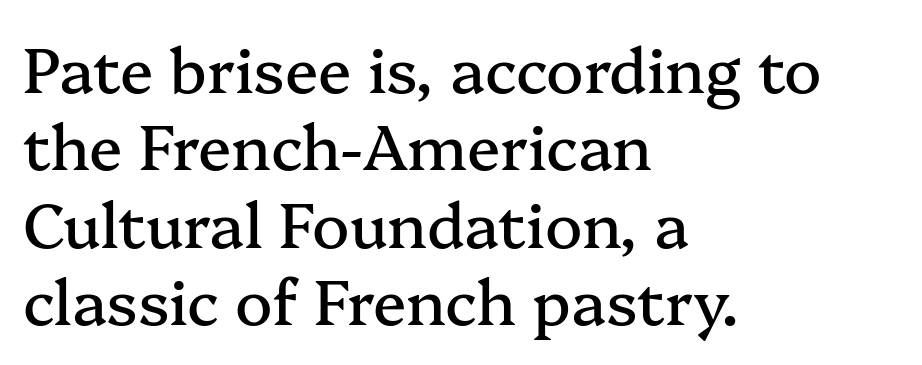
Q: Is the text italic (slanted)? A: No, it is upright.
Q: Is the typeface a serif or a sans-serif typeface? A: Serif.
Q: Is the text underlined? A: No.
Q: How is the paragraph aligned? A: Left-aligned.
Q: Is the spacing between letters normal or unusually wide? A: Normal.
Q: Is the spacing between lines tight, normal or loose? A: Normal.
Q: Width (condensed, normal, or wide)? A: Normal.
Q: Stroke contrast? A: Medium.
Q: x-height? A: Medium.
Q: Monospaced? A: No.
